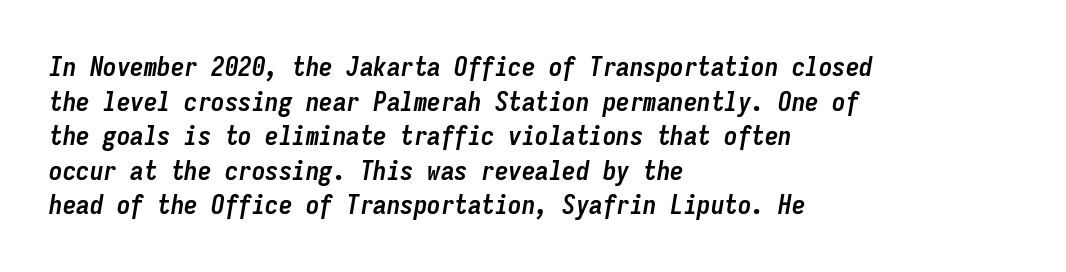
Q: Is the text bold? A: Yes.
Q: Is the text italic (slanted)? A: Yes, it leans right by about 9 degrees.
Q: Is the text underlined? A: No.
Q: How is the paragraph aligned? A: Left-aligned.
Q: Is the spacing between letters normal or unusually wide? A: Normal.
Q: Is the spacing between lines tight, normal or loose? A: Normal.
